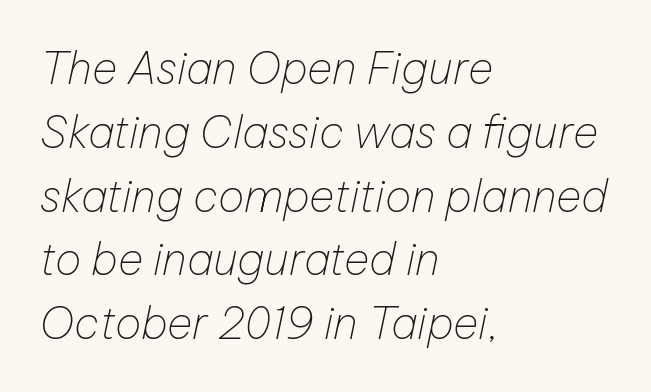
{"italic": "yes", "lean": "right", "slant_degrees": 12, "bold": "no", "weight": "thin", "width": "normal", "stroke_contrast": "low", "x_height": "medium", "monospaced": "no", "underline": "no", "align": "left", "line_spacing": "normal", "line_spacing_ratio": 1.45, "letter_spacing": "normal", "letter_spacing_em": 0.0, "glyph_px": 44}
